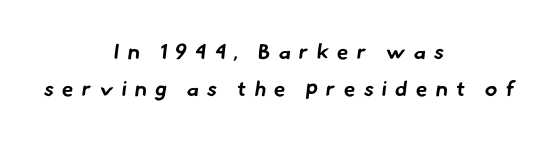
{"bold": "yes", "underline": "no", "align": "center", "line_spacing_ratio": 1.74, "letter_spacing": "wide", "letter_spacing_em": 0.39, "glyph_px": 21}
